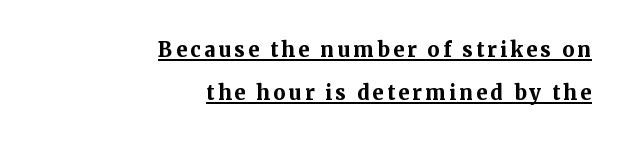
{"italic": "no", "bold": "yes", "underline": "yes", "align": "right", "line_spacing": "normal", "line_spacing_ratio": 1.6, "glyph_px": 27}
